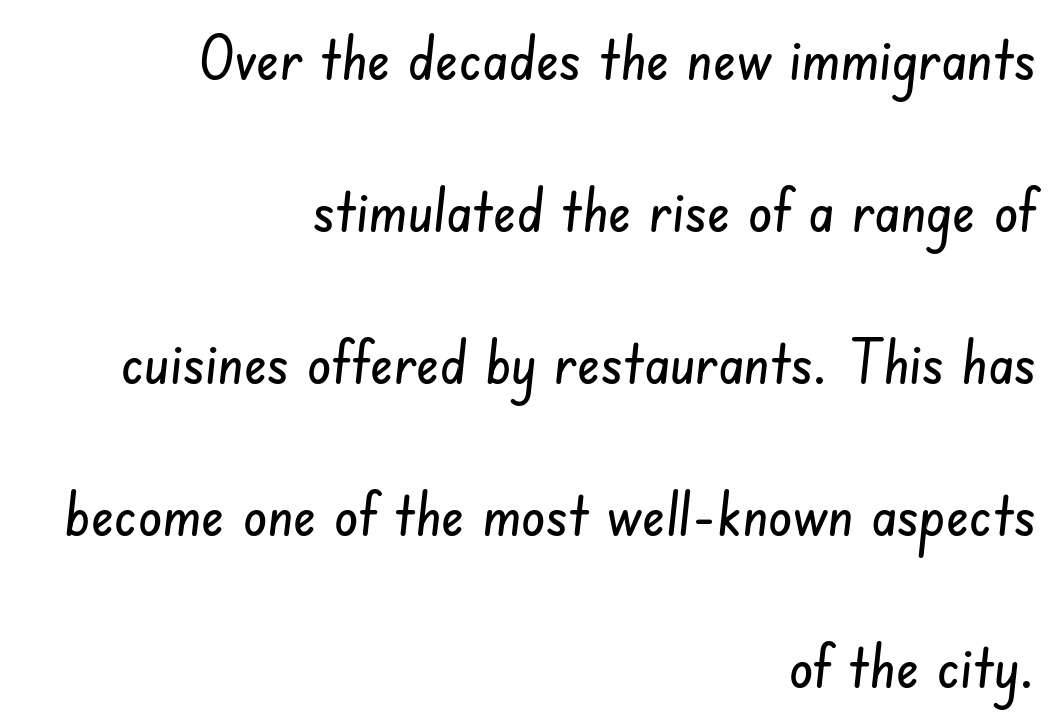
The image shows 61 px condensed sans-serif type; set right-aligned, loose line spacing (2.49x), normal letter spacing, not underlined; low stroke contrast and a small x-height.
